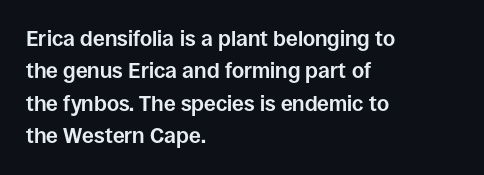
The image shows 21 px bold type, upright; set left-aligned, normal line spacing (1.54x), normal letter spacing, not underlined.
